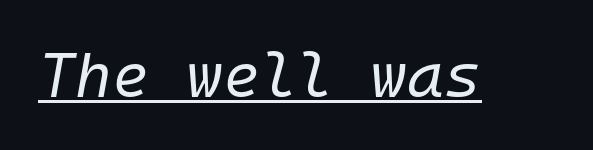
The image shows 63 px regular-weight type, italic (leaning right), monospaced; set normal letter spacing, underlined; low stroke contrast and a medium x-height.
